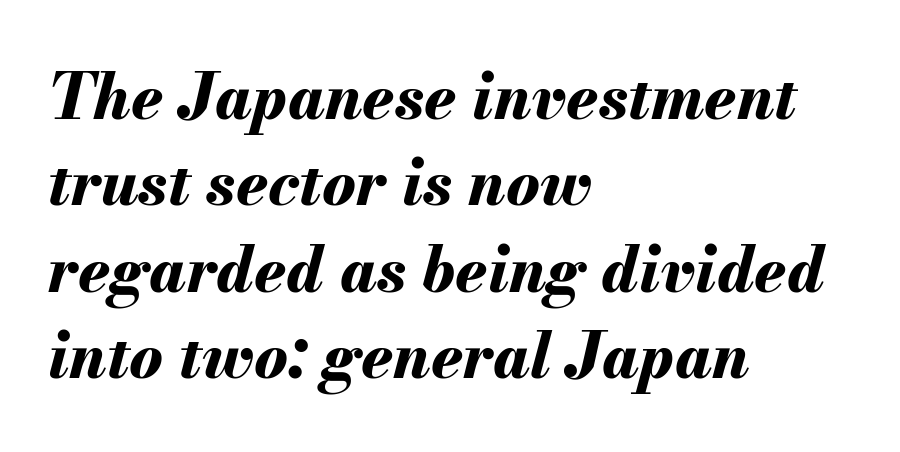
This rendering leaves character spacing at its baseline value. All the whitespace from short lines collects on the right. Vertically, the passage feels balanced, rows spaced as you'd expect. The face used here has a pronounced slope to its letters. No word sits above an underline.
